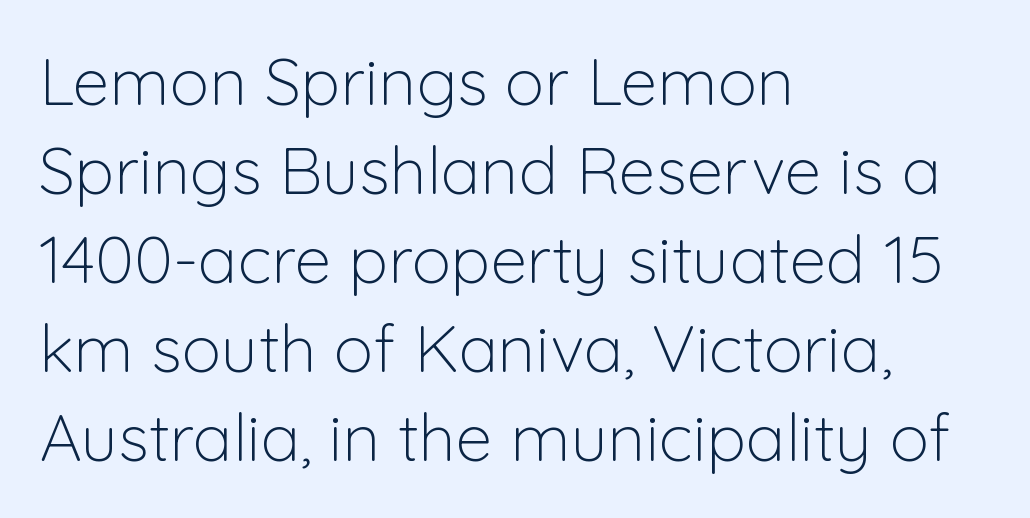
{"serif": "no", "italic": "no", "bold": "no", "weight": "light", "width": "normal", "stroke_contrast": "low", "x_height": "medium", "monospaced": "no", "underline": "no", "align": "left", "line_spacing": "normal", "line_spacing_ratio": 1.35, "letter_spacing": "normal", "letter_spacing_em": 0.0, "glyph_px": 66}
